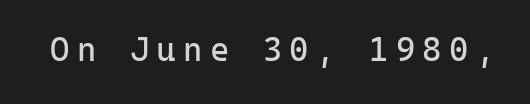
{"serif": "no", "italic": "no", "bold": "no", "weight": "regular", "width": "normal", "stroke_contrast": "low", "x_height": "medium", "monospaced": "yes", "underline": "no", "letter_spacing": "wide", "letter_spacing_em": 0.22, "glyph_px": 33}
